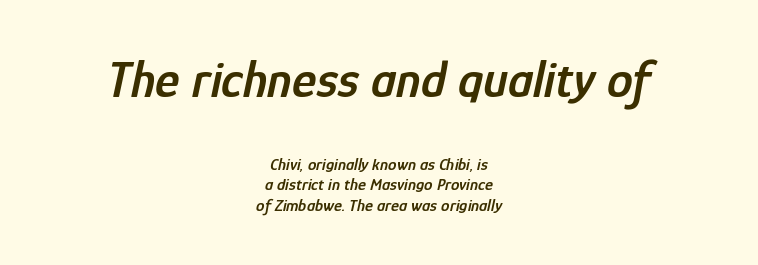
{"italic": "yes", "lean": "right", "slant_degrees": 12, "bold": "semi", "weight": "semibold", "width": "condensed", "stroke_contrast": "low", "x_height": "medium", "monospaced": "no", "underline": "no", "align": "center", "line_spacing_ratio": 1.2, "letter_spacing": "normal", "letter_spacing_em": 0.0, "larger_block": "first", "size_ratio": 3.06, "glyph_px": 52}
